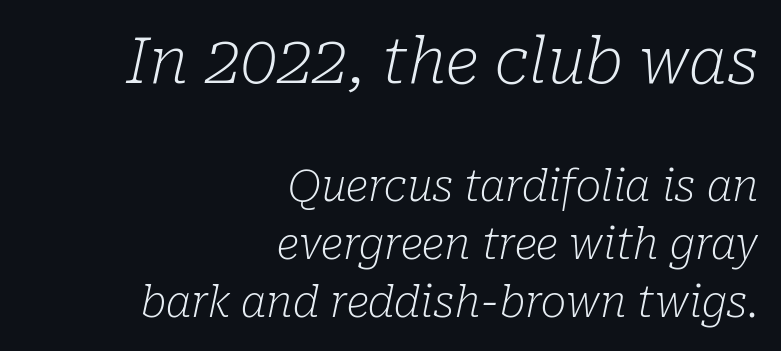
{"serif": "yes", "italic": "yes", "lean": "right", "slant_degrees": 10, "bold": "no", "weight": "light", "width": "normal", "stroke_contrast": "low", "x_height": "medium", "monospaced": "no", "underline": "no", "align": "right", "line_spacing": "normal", "line_spacing_ratio": 1.35, "letter_spacing": "normal", "letter_spacing_em": 0.0, "larger_block": "first", "size_ratio": 1.49, "glyph_px": 64}
